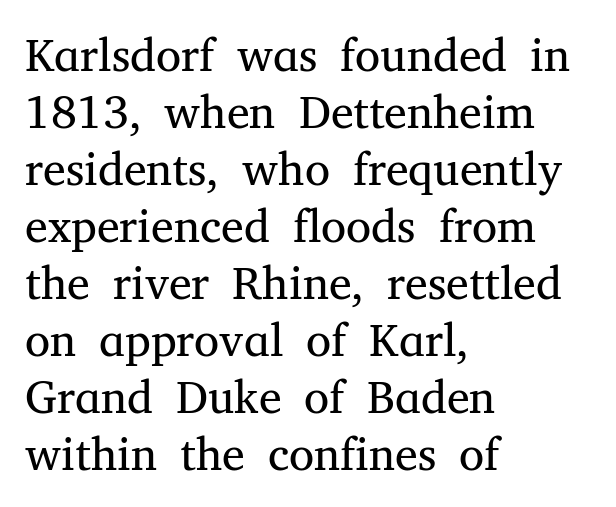
Q: Is the text bold? A: No.
Q: Is the text italic (slanted)? A: No, it is upright.
Q: Is the typeface a serif or a sans-serif typeface? A: Serif.
Q: Is the text underlined? A: No.
Q: How is the paragraph aligned? A: Left-aligned.
Q: Is the spacing between letters normal or unusually wide? A: Normal.
Q: Width (condensed, normal, or wide)? A: Normal.
Q: Stroke contrast? A: Medium.
Q: x-height? A: Medium.
Q: Monospaced? A: No.
